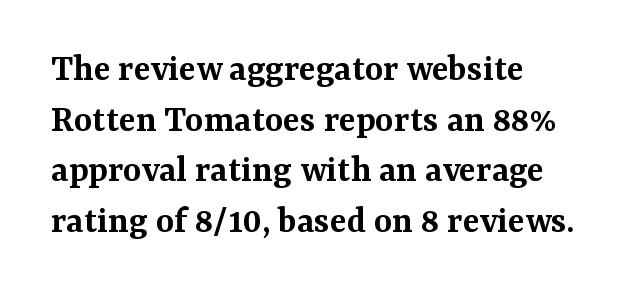
The letters advance in unequal steps, a hallmark of proportional type. Has an underline been added? It has not. A bit beefed up — I'd call it semibold rather than bold. The tracking reads as untouched default to a designer's eye. Classification — serif. It's the straight-up-and-down kind of type.
